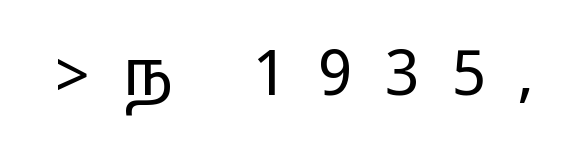
Spacing between characters has been opened up far beyond the box default. Observe the absence of serifs on each vertical stroke in this sample. A roman cut, with each character standing at attention. Bare-footed words on every line. Each letter keeps its own natural width here, so spacing adapts to shape.
